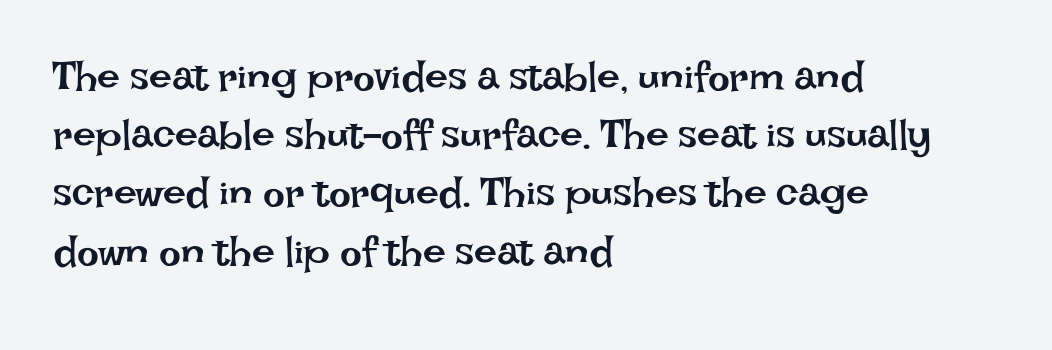
Rendered with straight, roman letterforms. Tracking here is standard; glyphs follow each other at the usual distance. A light-to-regular cut is what we see here. Is this a fixed-width face? No — the glyphs have proportional, varying widths.
